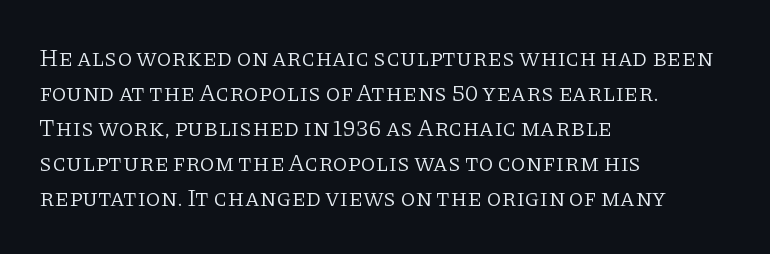
No word sits above an underline. This is the regular roman posture of the typeface. The lines in this sample share a left origin and differ only in where they stop. Successive baselines arrive at the customary interval.
